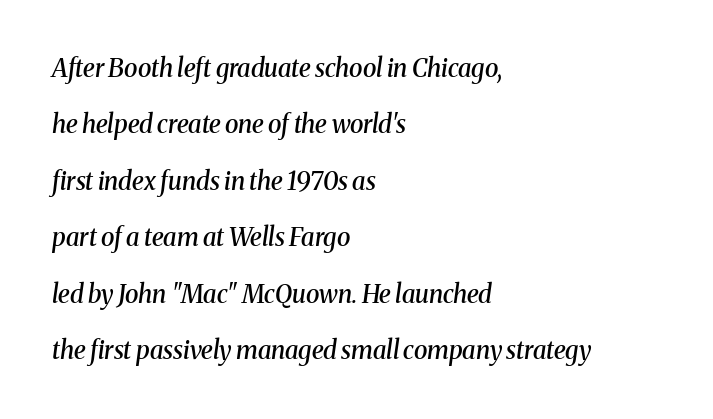
Q: Is the text bold? A: Semi-bold.
Q: Is the text italic (slanted)? A: Yes, it leans right by about 8 degrees.
Q: Is the text underlined? A: No.
Q: How is the paragraph aligned? A: Left-aligned.
Q: Is the spacing between letters normal or unusually wide? A: Normal.
Q: Is the spacing between lines tight, normal or loose? A: Loose.
